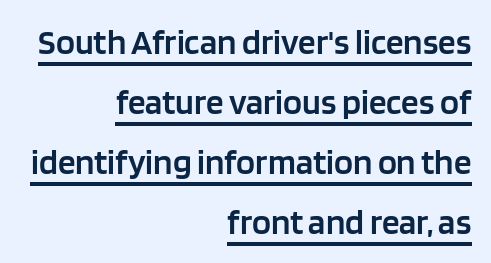
Q: Is the text bold? A: Semi-bold.
Q: Is the text italic (slanted)? A: No, it is upright.
Q: Is the typeface a serif or a sans-serif typeface? A: Sans-serif.
Q: Is the text underlined? A: Yes.
Q: How is the paragraph aligned? A: Right-aligned.
Q: Is the spacing between letters normal or unusually wide? A: Normal.
Q: Width (condensed, normal, or wide)? A: Normal.
Q: Stroke contrast? A: Low.
Q: x-height? A: Large.
Q: Monospaced? A: No.
